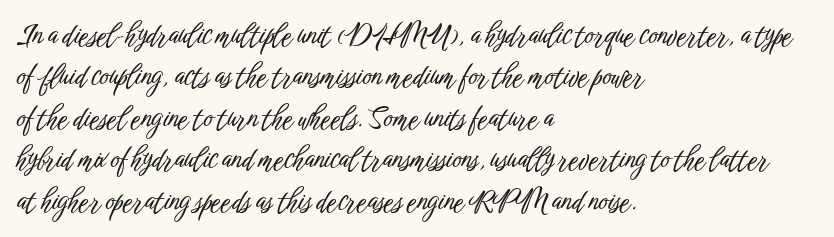
{"serif": "no", "width": "condensed", "stroke_contrast": "low", "x_height": "medium", "monospaced": "no", "underline": "no", "align": "left", "line_spacing": "normal", "line_spacing_ratio": 1.48, "letter_spacing": "normal", "letter_spacing_em": 0.0, "glyph_px": 28}
